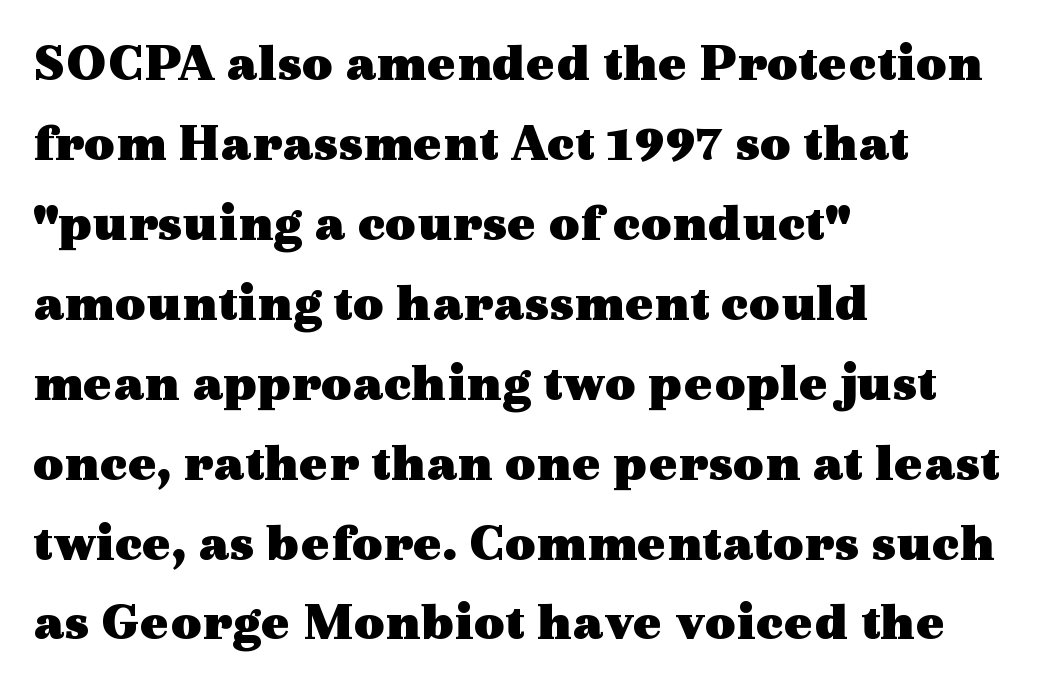
The image shows 54 px heavy, wide serif type, upright; set left-aligned, normal line spacing (1.48x), normal letter spacing, not underlined; a medium x-height.
